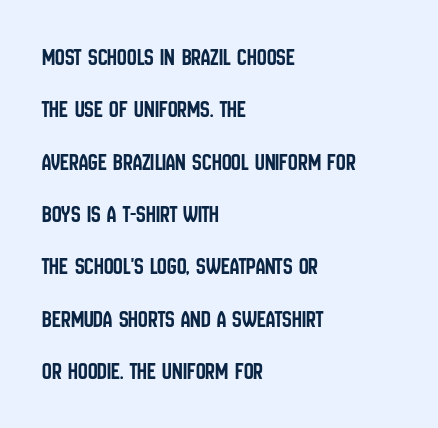
The image shows 24 px text type, upright; set left-aligned, loose line spacing (2.18x), normal letter spacing, not underlined.
